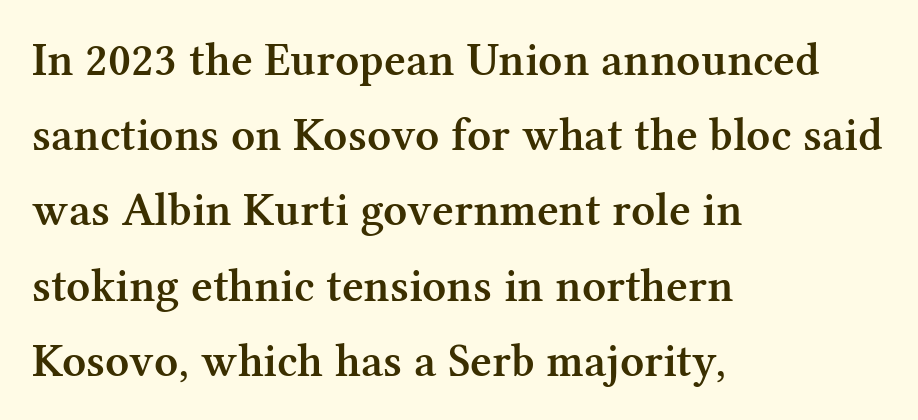
A bare baseline throughout the passage. Each letter keeps its own natural width here, so spacing adapts to shape. Emphasis by weight is partial: semibold. The rows are spaced the way most documents space them.
